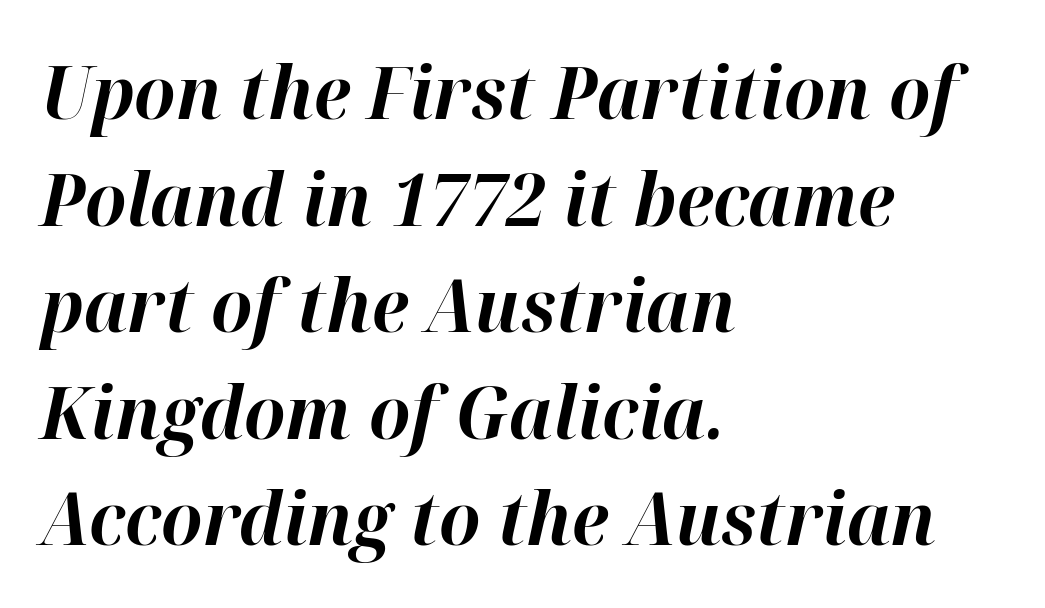
The image shows 73 px bold type, italic (leaning right); set left-aligned, normal line spacing (1.46x), normal letter spacing, not underlined; high stroke contrast and a medium x-height.
